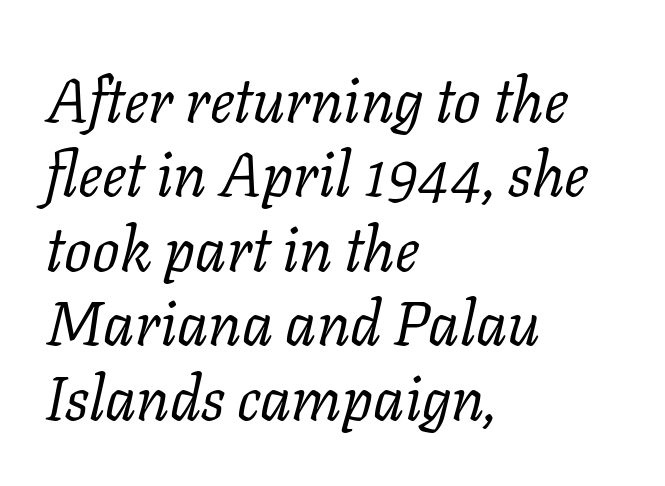
{"serif": "yes", "italic": "yes", "lean": "right", "slant_degrees": 11, "bold": "no", "weight": "regular", "width": "normal", "stroke_contrast": "low", "x_height": "medium", "monospaced": "no", "underline": "no", "align": "left", "line_spacing_ratio": 1.22, "letter_spacing": "normal", "letter_spacing_em": 0.0, "glyph_px": 61}
